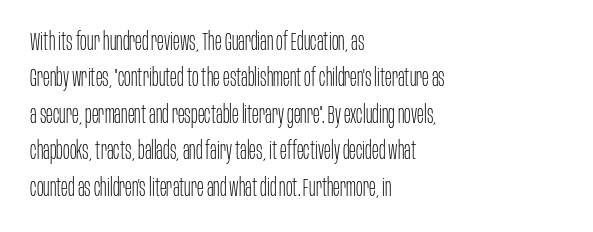
Q: Is the text bold? A: No.
Q: Is the text italic (slanted)? A: No, it is upright.
Q: Is the text underlined? A: No.
Q: How is the paragraph aligned? A: Left-aligned.
Q: Is the spacing between letters normal or unusually wide? A: Normal.
Q: Is the spacing between lines tight, normal or loose? A: Normal.
